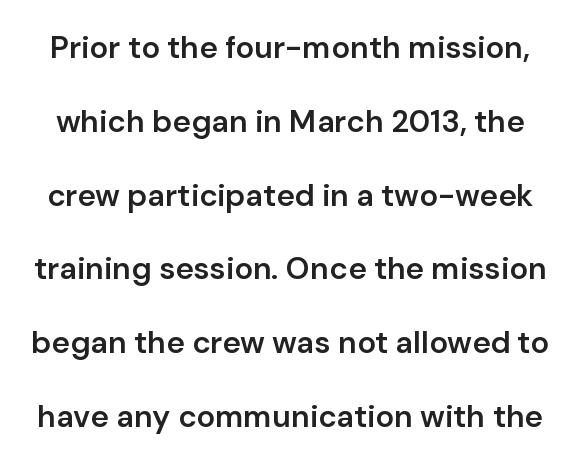
{"serif": "no", "italic": "no", "bold": "semi", "weight": "semibold", "width": "normal", "stroke_contrast": "low", "x_height": "medium", "monospaced": "no", "underline": "no", "line_spacing": "loose", "line_spacing_ratio": 2.38, "letter_spacing": "normal", "letter_spacing_em": 0.0, "glyph_px": 31}
